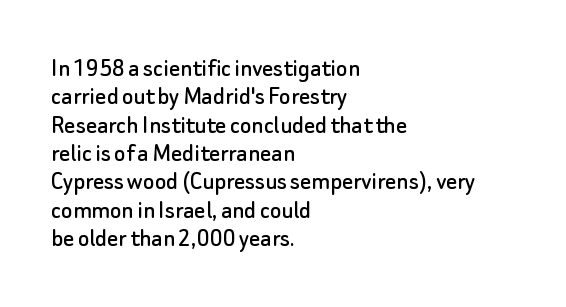
Q: Is the text italic (slanted)? A: No, it is upright.
Q: Is the text underlined? A: No.
Q: How is the paragraph aligned? A: Left-aligned.
Q: Is the spacing between letters normal or unusually wide? A: Normal.
Q: Is the spacing between lines tight, normal or loose? A: Tight.
